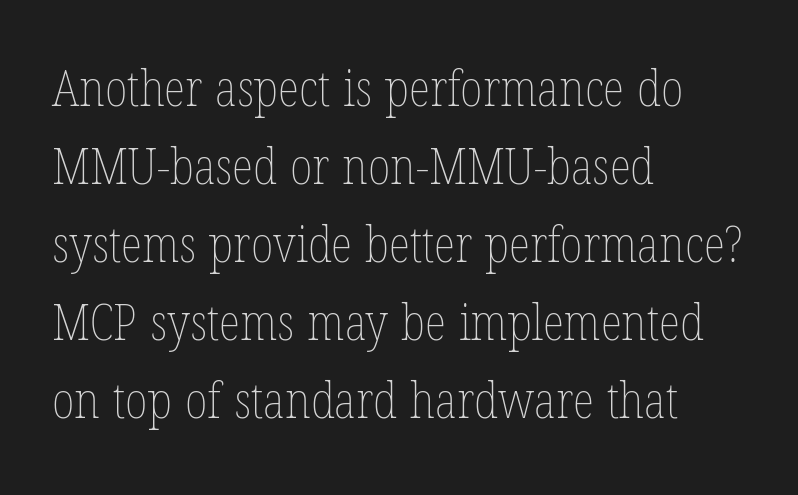
{"italic": "no", "bold": "no", "weight": "thin", "width": "condensed", "stroke_contrast": "low", "x_height": "medium", "monospaced": "no", "underline": "no", "align": "left", "line_spacing": "normal", "line_spacing_ratio": 1.56, "letter_spacing": "normal", "letter_spacing_em": 0.0, "glyph_px": 50}
